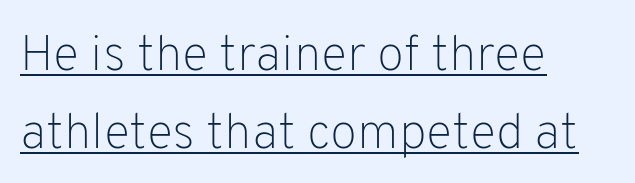
Caption: face not bold, strokes unweighted. Grotesque or geometric, the face here clearly has no serifs. The lettering stays uniformly vertical, giving the passage a roman look. The passage shown stacks its lines at a standard gap. The glyphs are accompanied by a horizontal stroke just below them. Compared with a centered layout, this one pins lines to the left instead.
